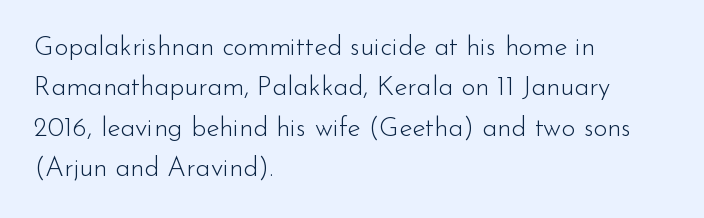
The image shows 27 px text type, upright; set left-aligned, normal line spacing (1.5x), normal letter spacing, not underlined.
